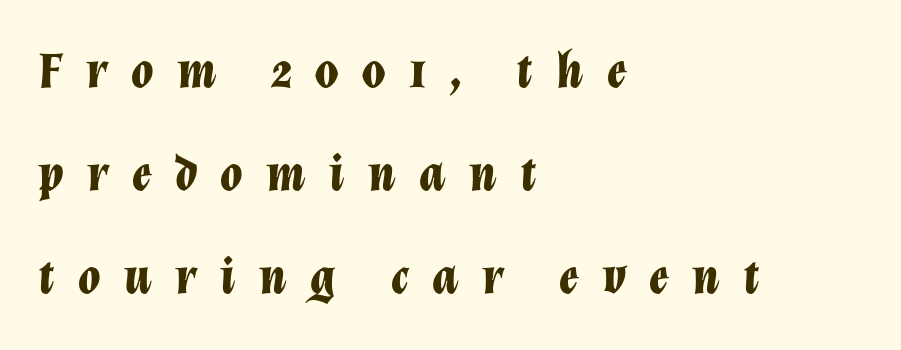
{"italic": "yes", "lean": "right", "slant_degrees": 12, "bold": "yes", "weight": "bold", "width": "normal", "stroke_contrast": "low", "x_height": "medium", "monospaced": "no", "underline": "no", "align": "left", "line_spacing": "loose", "line_spacing_ratio": 2.02, "letter_spacing": "wide", "letter_spacing_em": 0.46, "glyph_px": 51}
